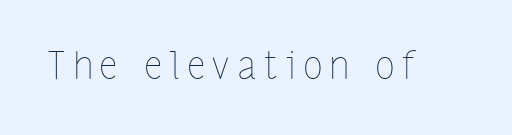
The image shows 38 px thin, condensed type, upright; set unusually wide letter spacing (+0.22 em), not underlined; low stroke contrast and a medium x-height.
